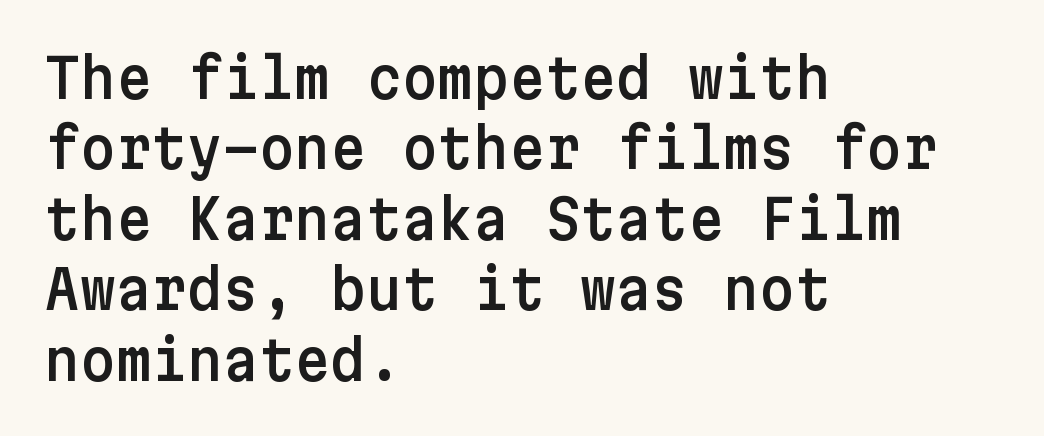
{"serif": "no", "italic": "no", "width": "normal", "stroke_contrast": "low", "x_height": "medium", "underline": "no", "align": "left", "line_spacing": "normal", "line_spacing_ratio": 1.28, "letter_spacing": "normal", "letter_spacing_em": 0.0, "glyph_px": 55}
